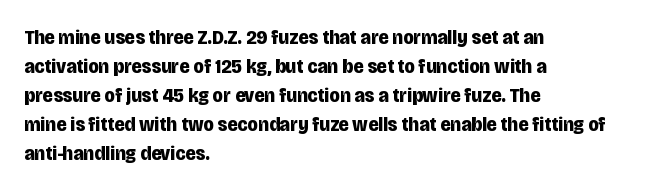
{"italic": "no", "bold": "yes", "underline": "no", "align": "left", "line_spacing": "normal", "line_spacing_ratio": 1.38, "letter_spacing": "normal", "letter_spacing_em": 0.0, "glyph_px": 21}
